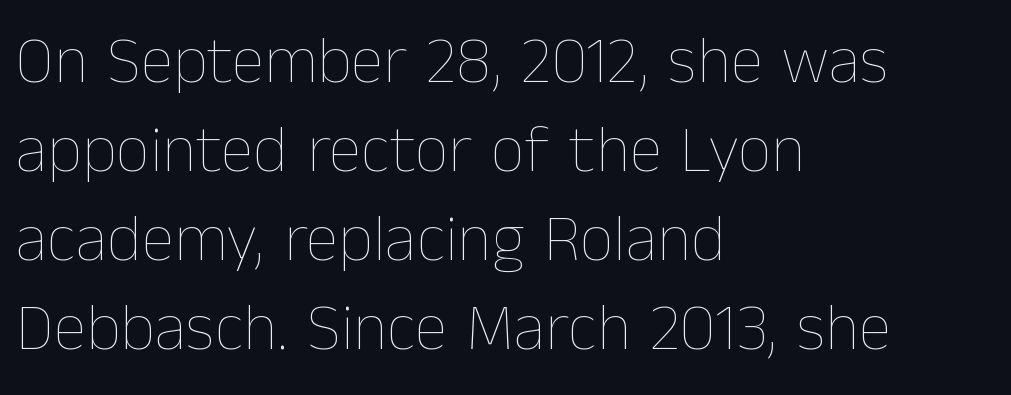
Think of a printed novel: that variable character pitch is what you see here. Quick note: interline space is typical. Every stem runs plumb, perpendicular to the baseline. Weight: regular or lighter. How are the letters spaced? Ordinarily, with no added tracking. Caption: multi-line text, flush left, ragged right.
